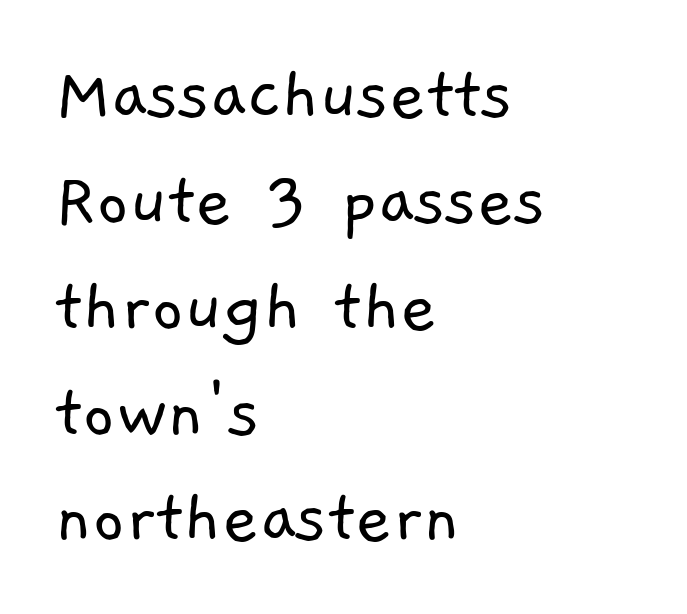
Q: Is the text bold? A: No.
Q: Is the typeface a serif or a sans-serif typeface? A: Sans-serif.
Q: Is the text underlined? A: No.
Q: How is the paragraph aligned? A: Left-aligned.
Q: Is the spacing between letters normal or unusually wide? A: Normal.
Q: Is the spacing between lines tight, normal or loose? A: Normal.
Q: Width (condensed, normal, or wide)? A: Normal.
Q: Stroke contrast? A: Low.
Q: x-height? A: Medium.
Q: Monospaced? A: No.
